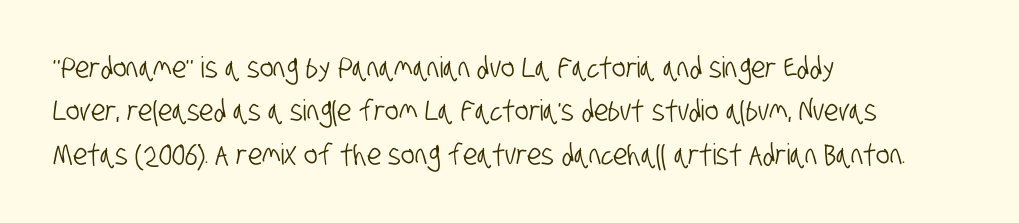
Honestly, the letter spacing is just normal — you wouldn't notice it. Think of a printed novel: that variable character pitch is what you see here. Typographically, this falls in the sans-serif category. Leftover space on each line is placed entirely after the last word.
